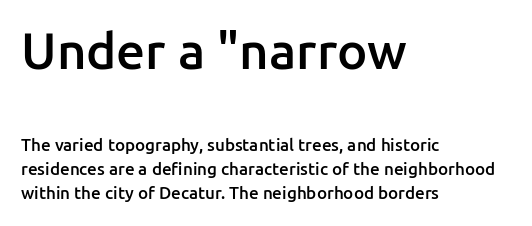
Q: Is the text bold? A: Semi-bold.
Q: Is the text italic (slanted)? A: No, it is upright.
Q: Is the typeface a serif or a sans-serif typeface? A: Sans-serif.
Q: Is the text underlined? A: No.
Q: How is the paragraph aligned? A: Left-aligned.
Q: Is the spacing between letters normal or unusually wide? A: Normal.
Q: Is the spacing between lines tight, normal or loose? A: Normal.
Q: Which block of text is set in a larger size, the first (top) or the second (bottom)? A: The first (top) one.
Q: Width (condensed, normal, or wide)? A: Normal.
Q: Stroke contrast? A: Low.
Q: x-height? A: Medium.
Q: Monospaced? A: No.
